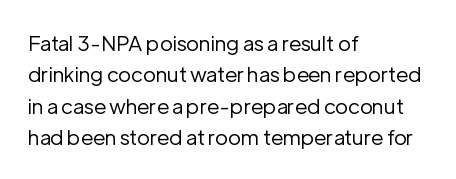
The image shows 21 px text type, upright; set left-aligned, normal line spacing (1.5x), normal letter spacing, not underlined.
